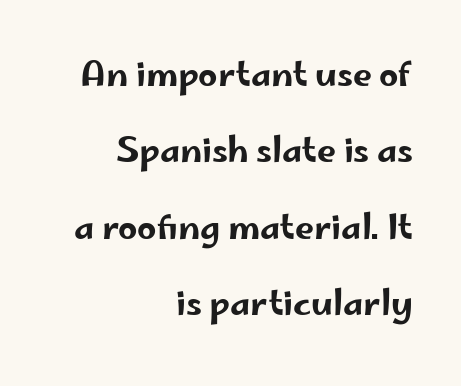
The image shows 34 px wide sans-serif type, upright; set right-aligned, loose line spacing (2.25x), normal letter spacing, not underlined; low stroke contrast and a small x-height.
